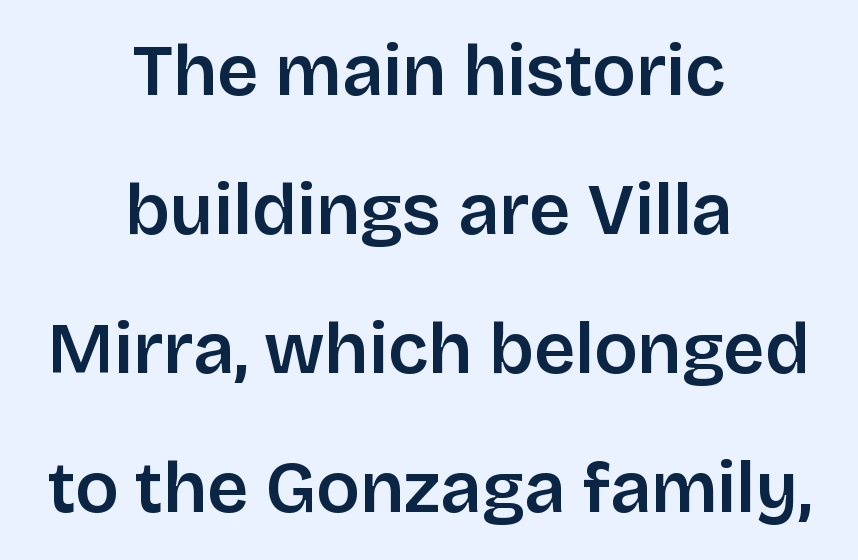
The glyphs in this specimen are sans serif. Just letters on the line, the space beneath them empty. Designer's note — italics off, roman on. Between one letter and the next there's only the usual sliver of space. If you folded the block vertically in half, each line would mirror itself in length.
